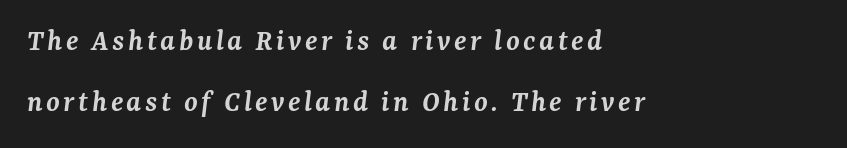
Q: Is the text bold? A: Semi-bold.
Q: Is the text italic (slanted)? A: Yes, it leans right by about 7 degrees.
Q: Is the typeface a serif or a sans-serif typeface? A: Serif.
Q: Is the text underlined? A: No.
Q: How is the paragraph aligned? A: Left-aligned.
Q: Is the spacing between lines tight, normal or loose? A: Loose.
Q: Width (condensed, normal, or wide)? A: Normal.
Q: Stroke contrast? A: Medium.
Q: x-height? A: Medium.
Q: Monospaced? A: No.
